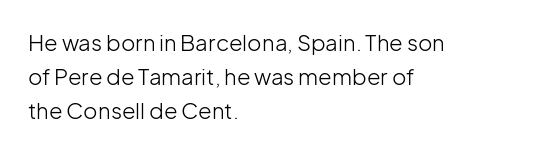
{"italic": "no", "bold": "no", "underline": "no", "align": "left", "line_spacing": "normal", "line_spacing_ratio": 1.55, "letter_spacing": "normal", "letter_spacing_em": 0.0, "glyph_px": 22}
